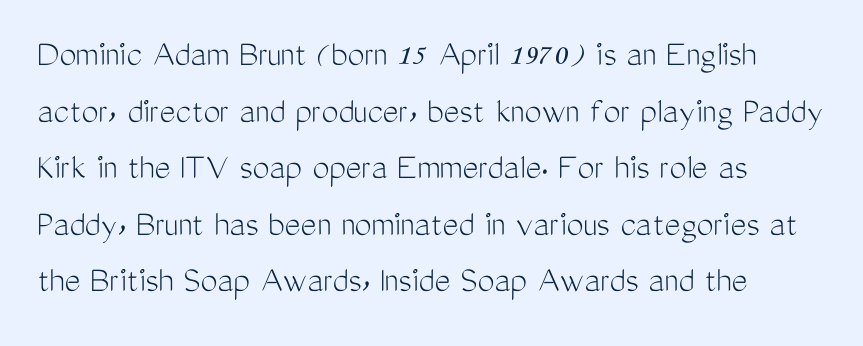
Q: Is the text bold? A: No.
Q: Is the text italic (slanted)? A: No, it is upright.
Q: Is the typeface a serif or a sans-serif typeface? A: Sans-serif.
Q: Is the text underlined? A: No.
Q: How is the paragraph aligned? A: Left-aligned.
Q: Is the spacing between letters normal or unusually wide? A: Normal.
Q: Is the spacing between lines tight, normal or loose? A: Normal.
Q: Width (condensed, normal, or wide)? A: Condensed.
Q: Stroke contrast? A: Medium.
Q: x-height? A: Medium.
Q: Monospaced? A: No.
